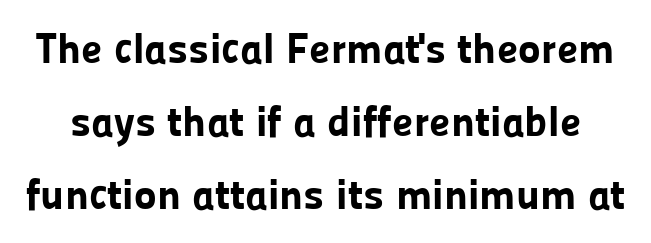
{"serif": "no", "italic": "no", "bold": "yes", "weight": "bold", "width": "normal", "stroke_contrast": "low", "x_height": "medium", "monospaced": "no", "underline": "no", "line_spacing": "normal", "line_spacing_ratio": 1.7, "letter_spacing": "normal", "letter_spacing_em": 0.0, "glyph_px": 43}
